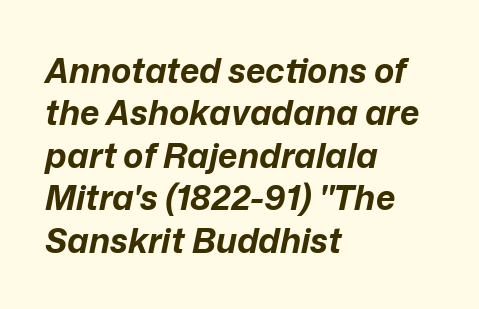
The image shows 34 px bold type, italic (leaning right); set left-aligned, normal line spacing (1.25x), normal letter spacing, not underlined; low stroke contrast and a medium x-height.
